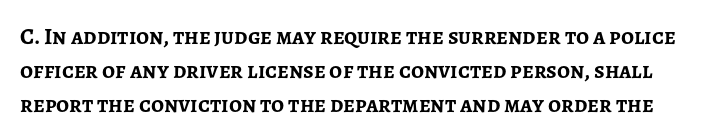
Q: Is the text bold? A: Yes.
Q: Is the text italic (slanted)? A: No, it is upright.
Q: Is the text underlined? A: No.
Q: Is the spacing between letters normal or unusually wide? A: Normal.
Q: Is the spacing between lines tight, normal or loose? A: Normal.
